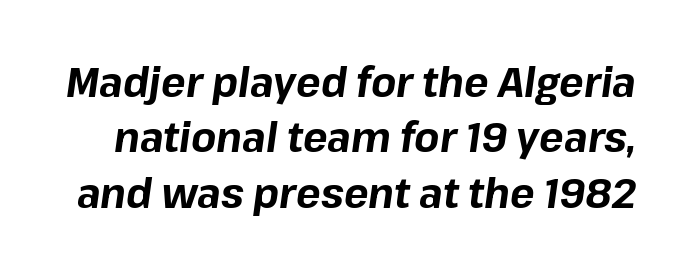
Q: Is the text bold? A: Yes.
Q: Is the text italic (slanted)? A: Yes, it leans right by about 8 degrees.
Q: Is the text underlined? A: No.
Q: Is the spacing between letters normal or unusually wide? A: Normal.
Q: Is the spacing between lines tight, normal or loose? A: Normal.
Q: Width (condensed, normal, or wide)? A: Normal.
Q: Stroke contrast? A: Low.
Q: x-height? A: Medium.
Q: Monospaced? A: No.
